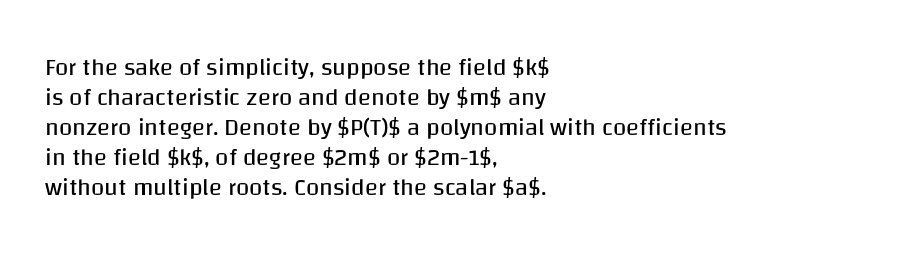
The image shows 24 px text type, upright; set left-aligned, normal line spacing (1.25x), normal letter spacing, not underlined.
